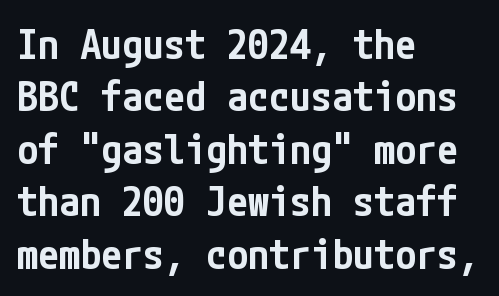
The setting favours the left margin, as ordinary paragraphs usually do. Notice how descenders clear the ascenders below comfortably — that's standard leading. The font's upright variant was chosen for this text. The characters display no serif detailing; their extremities are plain. Words appear dense and cohesive because spacing is normal.
